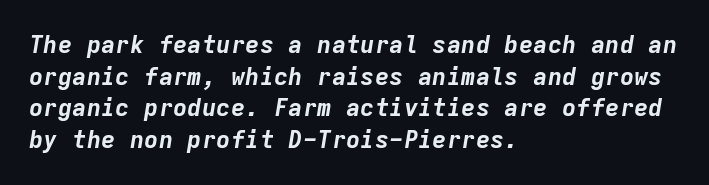
The image shows 24 px bold type, italic (leaning right); set left-aligned, normal line spacing (1.32x), normal letter spacing, not underlined.
